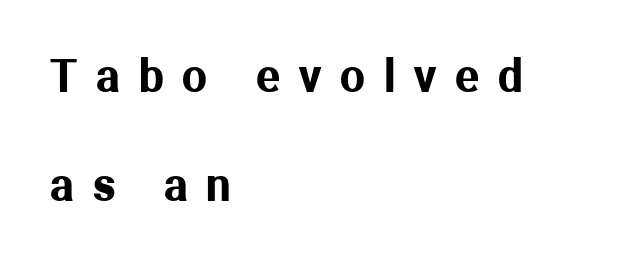
Q: Is the text italic (slanted)? A: No, it is upright.
Q: Is the typeface a serif or a sans-serif typeface? A: Sans-serif.
Q: Is the text underlined? A: No.
Q: How is the paragraph aligned? A: Left-aligned.
Q: Is the spacing between letters normal or unusually wide? A: Unusually wide.
Q: Is the spacing between lines tight, normal or loose? A: Loose.
Q: Width (condensed, normal, or wide)? A: Normal.
Q: Stroke contrast? A: Medium.
Q: x-height? A: Medium.
Q: Monospaced? A: No.
